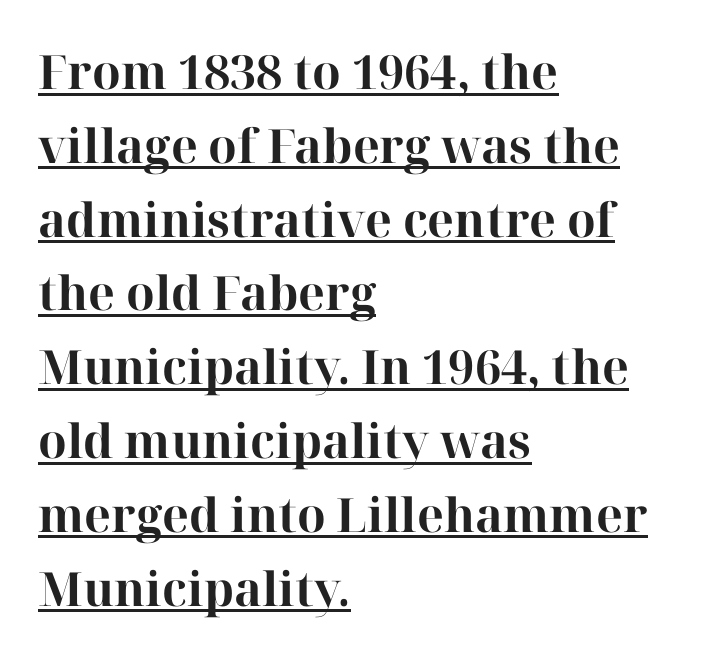
The image shows 47 px bold serif type, upright; set left-aligned, normal line spacing (1.57x), normal letter spacing, underlined; high stroke contrast and a medium x-height.
